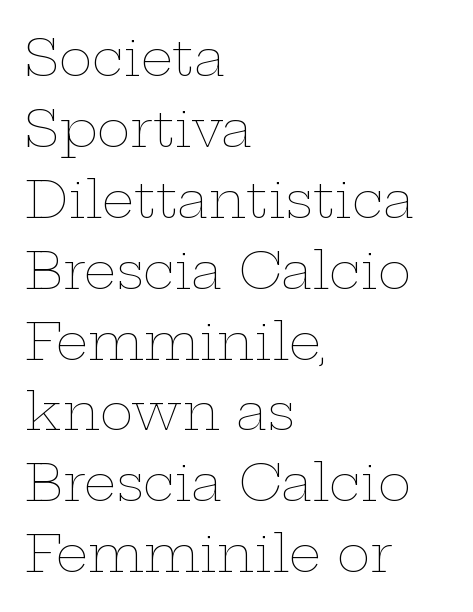
{"italic": "no", "bold": "no", "weight": "thin", "width": "wide", "stroke_contrast": "low", "x_height": "medium", "monospaced": "no", "underline": "no", "align": "left", "line_spacing": "normal", "line_spacing_ratio": 1.39, "letter_spacing": "normal", "letter_spacing_em": 0.0, "glyph_px": 51}
